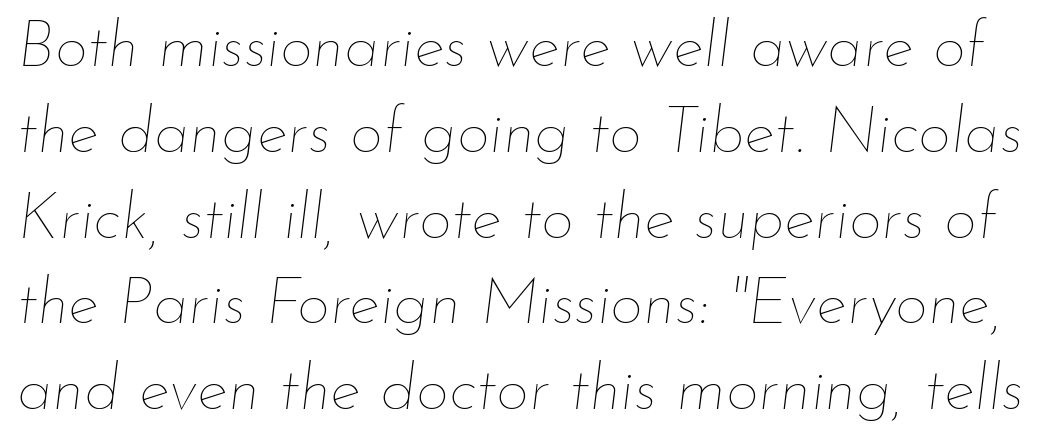
Horizontal bands of white between lines are of average thickness. The area under the type is left untouched. These lines were composed using italics. Counters stay open thanks to moderate or lighter strokes. This rendering leaves character spacing at its baseline value. This sample has the flowing, uneven cadence of proportional lettering.
